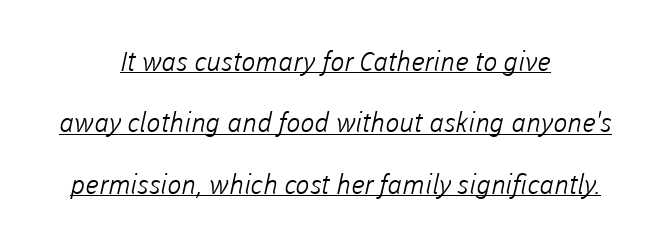
Q: Is the text bold? A: No.
Q: Is the text underlined? A: Yes.
Q: How is the paragraph aligned? A: Centered.
Q: Is the spacing between letters normal or unusually wide? A: Normal.
Q: Is the spacing between lines tight, normal or loose? A: Loose.
